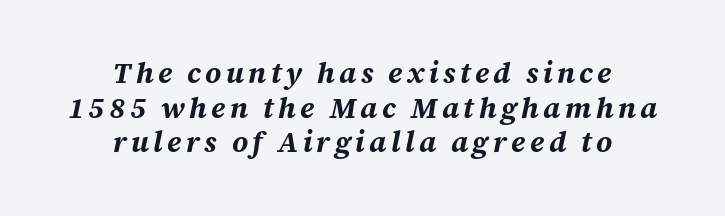
The rendering positions every line midway between the sides. Emphasis by weight is at full strength: bold. The baseline area is clear. Looks like regular typesetting: each glyph gets only the width it needs. Looking at the ascenders, they clearly lean.
